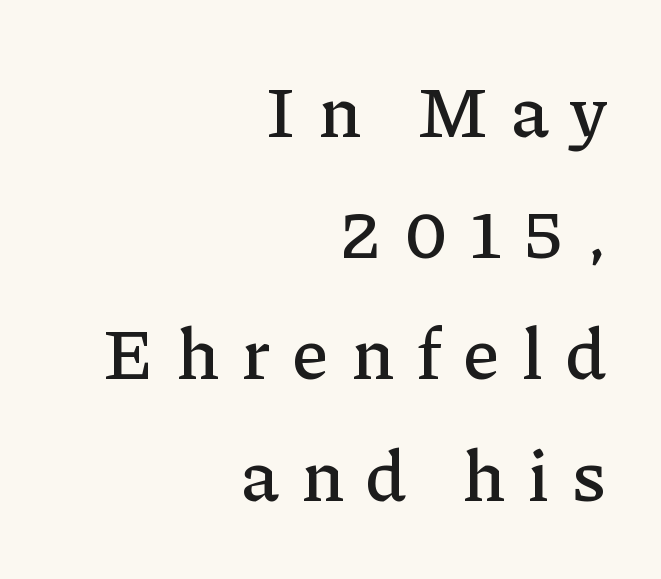
Q: Is the text italic (slanted)? A: No, it is upright.
Q: Is the typeface a serif or a sans-serif typeface? A: Serif.
Q: Is the text underlined? A: No.
Q: How is the paragraph aligned? A: Right-aligned.
Q: Is the spacing between letters normal or unusually wide? A: Unusually wide.
Q: Is the spacing between lines tight, normal or loose? A: Normal.
Q: Width (condensed, normal, or wide)? A: Normal.
Q: Stroke contrast? A: Low.
Q: x-height? A: Medium.
Q: Monospaced? A: No.
